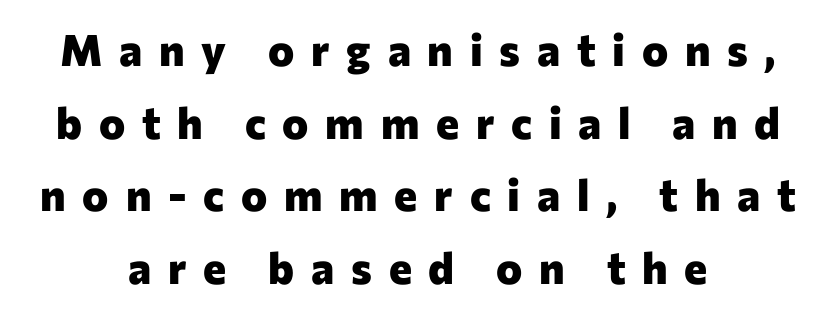
{"serif": "no", "italic": "no", "bold": "yes", "weight": "heavy", "width": "normal", "stroke_contrast": "low", "x_height": "medium", "monospaced": "no", "underline": "no", "align": "center", "line_spacing": "normal", "line_spacing_ratio": 1.65, "letter_spacing": "wide", "letter_spacing_em": 0.38, "glyph_px": 44}
